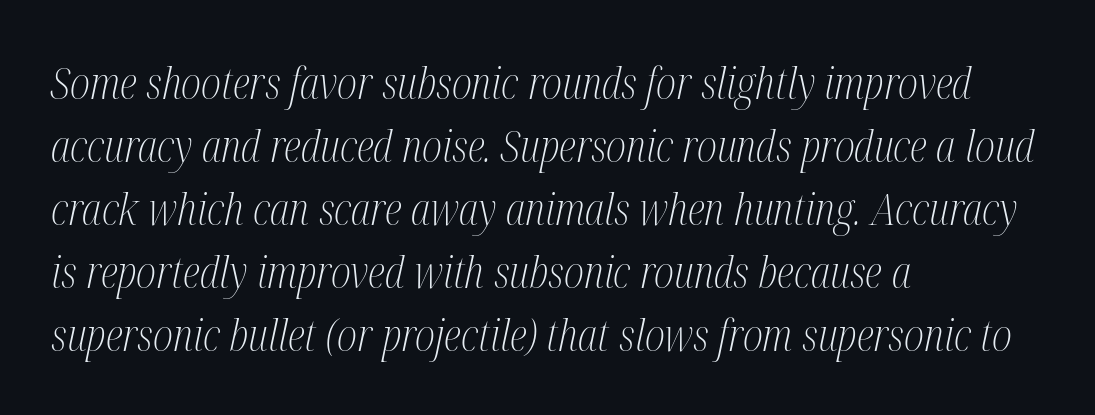
The image shows 44 px light, condensed serif type, italic (leaning right); set left-aligned, normal line spacing (1.43x), normal letter spacing, not underlined; medium stroke contrast and a medium x-height.
